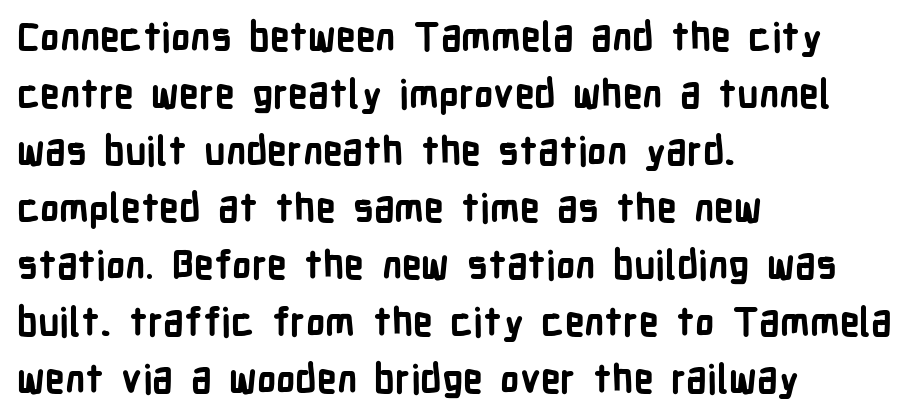
{"serif": "no", "italic": "no", "bold": "yes", "weight": "bold", "width": "condensed", "stroke_contrast": "low", "x_height": "medium", "monospaced": "no", "underline": "no", "align": "left", "line_spacing": "normal", "line_spacing_ratio": 1.46, "letter_spacing": "normal", "letter_spacing_em": 0.0, "glyph_px": 39}
